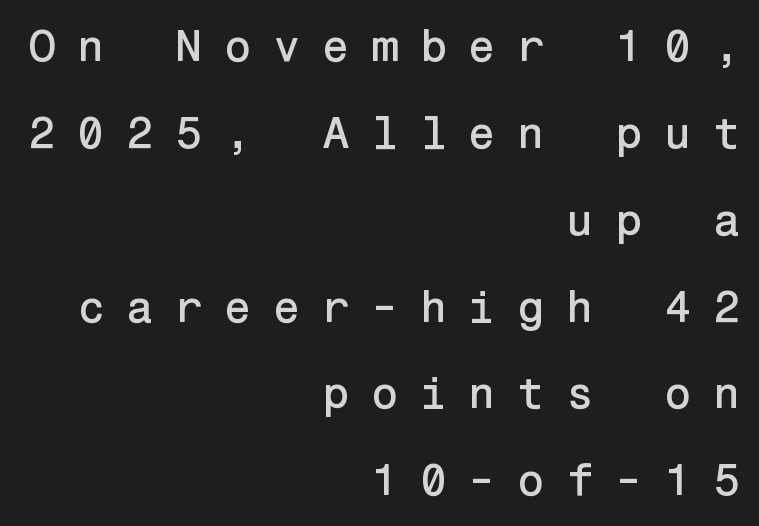
Posture: upright roman. Grotesque or geometric, the face here clearly has no serifs. No word sits above an underline. Caption: expanded tracking, letters set apart.
